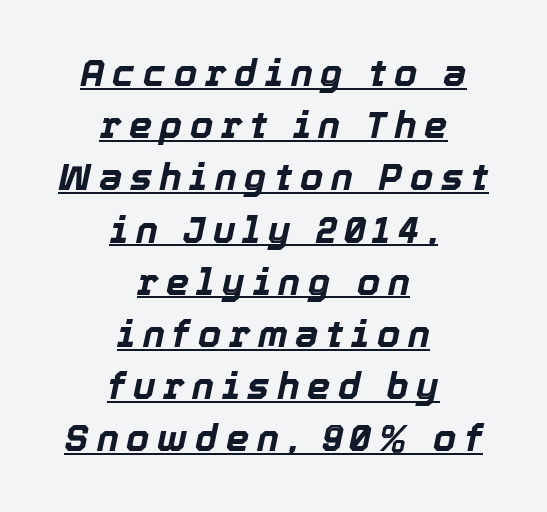
If you measured baseline to baseline, you'd find a middling distance. The letterforms stand isolated, each surrounded by extra space. Look at the stroke-to-counter ratio: heavy, a bold. Italic? Definitely — the glyphs are oblique. The typesetter has applied underlining to the passage shown.
